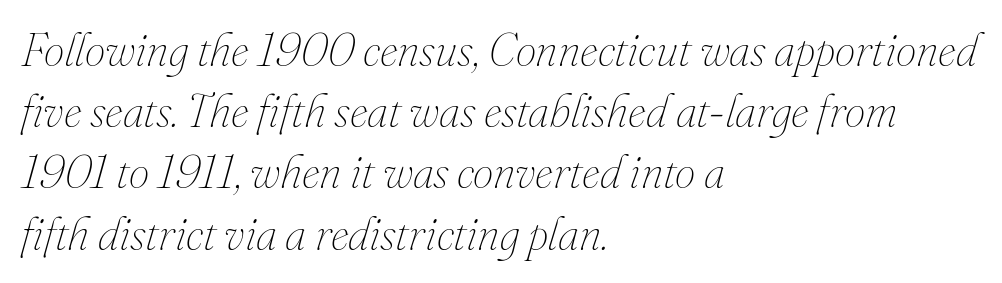
{"italic": "yes", "lean": "right", "slant_degrees": 16, "bold": "no", "weight": "thin", "width": "normal", "stroke_contrast": "medium", "x_height": "small", "monospaced": "no", "underline": "no", "align": "left", "line_spacing": "normal", "line_spacing_ratio": 1.33, "letter_spacing": "normal", "letter_spacing_em": 0.0, "glyph_px": 46}
